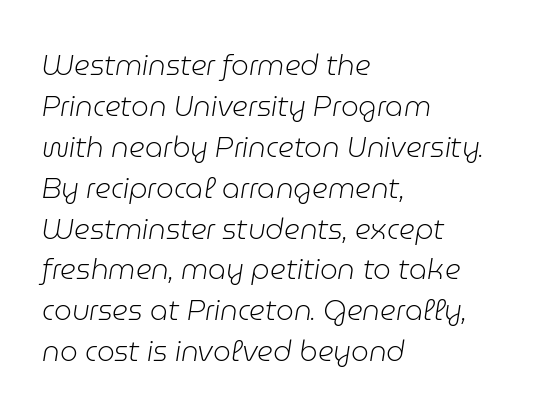
Bold? No — there's no thickening of the strokes. A typesetter would call this proportional, since set widths differ per character. Whoever set this chose a conventional vertical rhythm. Here the glyphs are tracked normally, forming tight word shapes. The foot of each line stays bare and open.
